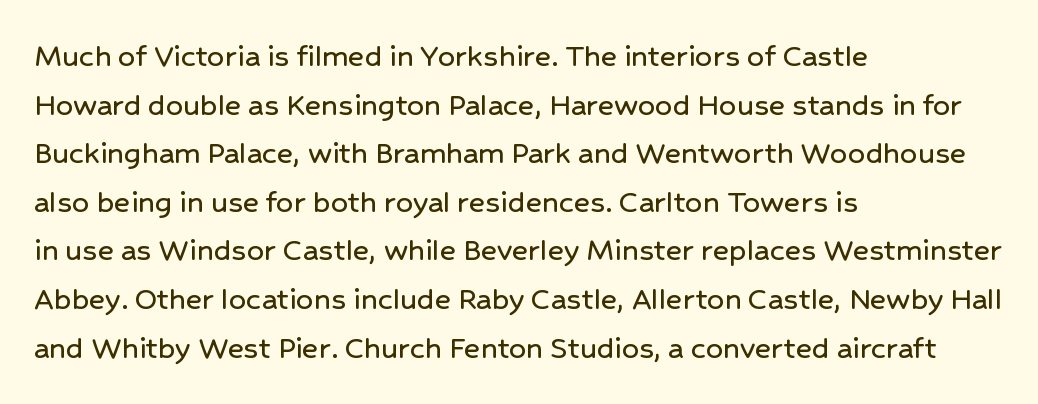
Q: Is the text italic (slanted)? A: No, it is upright.
Q: Is the typeface a serif or a sans-serif typeface? A: Sans-serif.
Q: Is the text underlined? A: No.
Q: How is the paragraph aligned? A: Left-aligned.
Q: Is the spacing between letters normal or unusually wide? A: Normal.
Q: Is the spacing between lines tight, normal or loose? A: Normal.
Q: Width (condensed, normal, or wide)? A: Normal.
Q: Stroke contrast? A: Low.
Q: x-height? A: Medium.
Q: Monospaced? A: No.
